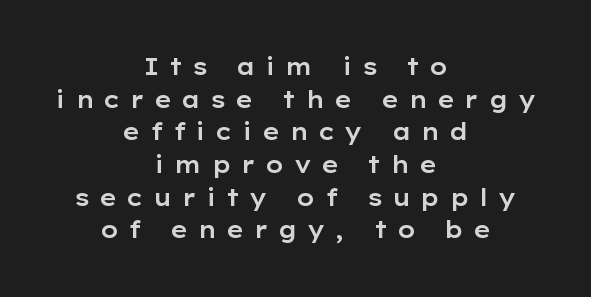
{"italic": "no", "underline": "no", "align": "center", "line_spacing": "normal", "line_spacing_ratio": 1.42, "letter_spacing": "wide", "letter_spacing_em": 0.41, "glyph_px": 23}
